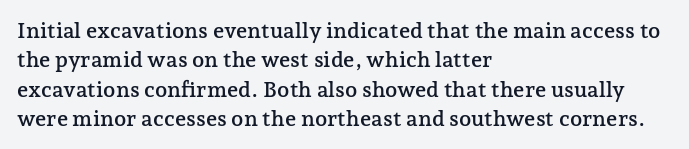
Glyph-to-glyph distance matches everyday printed text. If you drew a ruler down the left edge, every line would touch it. The letters stand upright; this is a roman face. No word sits above an underline. The line-height multiplier appears to be the usual default.
